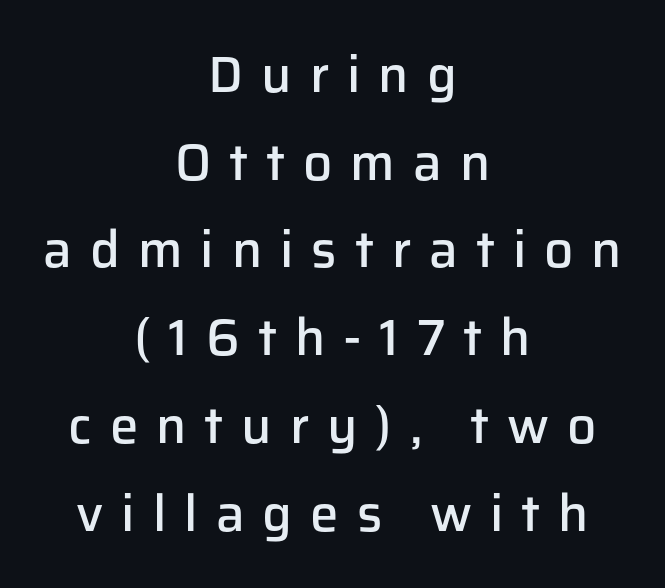
Observe the absence of serifs on each vertical stroke in this sample. The face used here is rendered with a markedly widened letterfit. Here the designer chose a conventional face with non-uniform glyph widths. Every character sits straight up, as roman type does.
